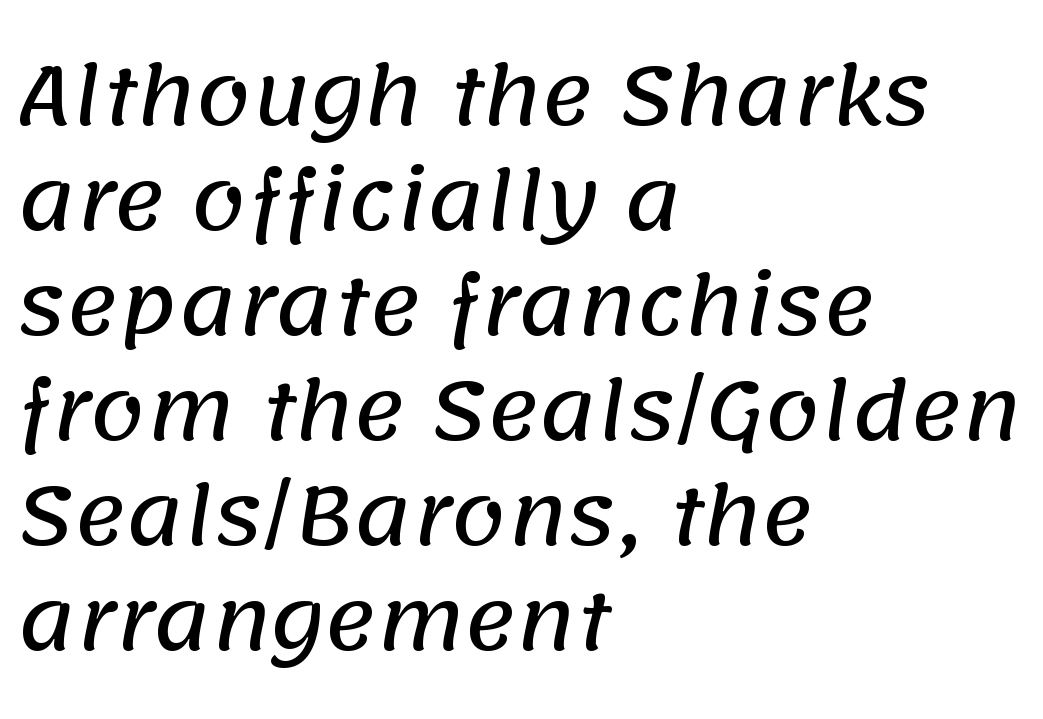
Q: Is the typeface a serif or a sans-serif typeface? A: Sans-serif.
Q: Is the text underlined? A: No.
Q: How is the paragraph aligned? A: Left-aligned.
Q: Is the spacing between letters normal or unusually wide? A: Normal.
Q: Is the spacing between lines tight, normal or loose? A: Normal.
Q: Width (condensed, normal, or wide)? A: Normal.
Q: Stroke contrast? A: Low.
Q: x-height? A: Large.
Q: Monospaced? A: No.
